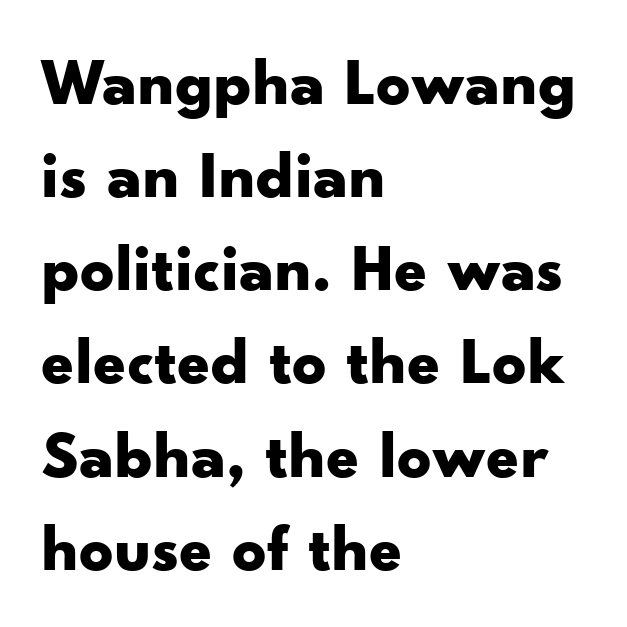
Q: Is the text bold? A: Yes.
Q: Is the text italic (slanted)? A: No, it is upright.
Q: Is the typeface a serif or a sans-serif typeface? A: Sans-serif.
Q: Is the text underlined? A: No.
Q: How is the paragraph aligned? A: Left-aligned.
Q: Is the spacing between letters normal or unusually wide? A: Normal.
Q: Is the spacing between lines tight, normal or loose? A: Normal.
Q: Width (condensed, normal, or wide)? A: Wide.
Q: Stroke contrast? A: Low.
Q: x-height? A: Small.
Q: Monospaced? A: No.
